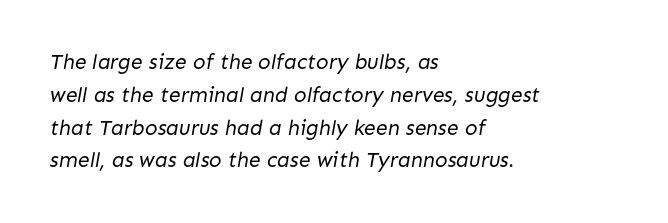
{"bold": "no", "underline": "no", "align": "left", "line_spacing": "normal", "line_spacing_ratio": 1.56, "letter_spacing": "normal", "letter_spacing_em": 0.0, "glyph_px": 21}
